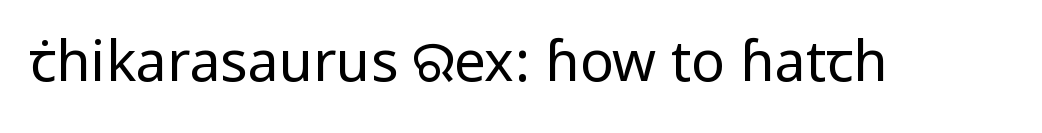
Check where the strokes stop: nothing finishes them off — pure sans. The rendering keeps characters at their native spacing. Lines of text with bare space underneath. No extra ink here — the face is not bold. You could not count columns in this text — the font is proportionally spaced. The axis of the letterforms is exactly vertical.
